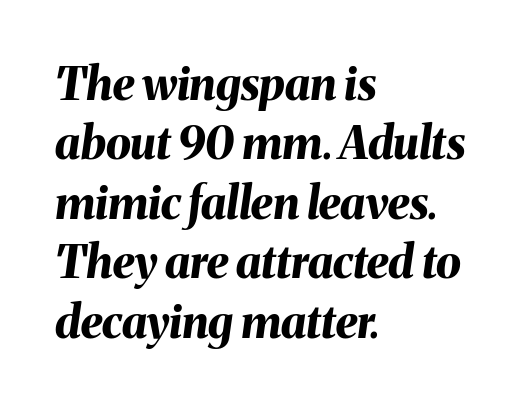
{"italic": "yes", "lean": "right", "slant_degrees": 8, "bold": "yes", "weight": "bold", "width": "normal", "stroke_contrast": "medium", "x_height": "medium", "monospaced": "no", "underline": "no", "align": "left", "line_spacing": "normal", "line_spacing_ratio": 1.32, "letter_spacing": "normal", "letter_spacing_em": 0.0, "glyph_px": 45}
